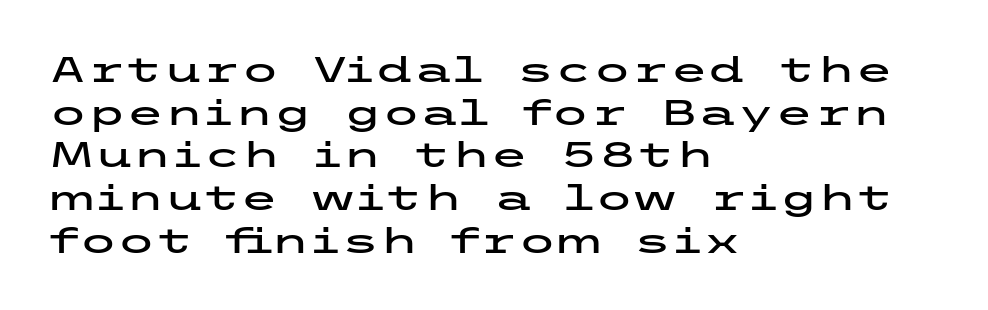
Check where the strokes stop: nothing finishes them off — pure sans. There is no visible air inserted between adjacent glyphs. The lettering holds an erect, upright posture throughout. Alignment: flush left. Only glyphs here, with clear space below each row.
